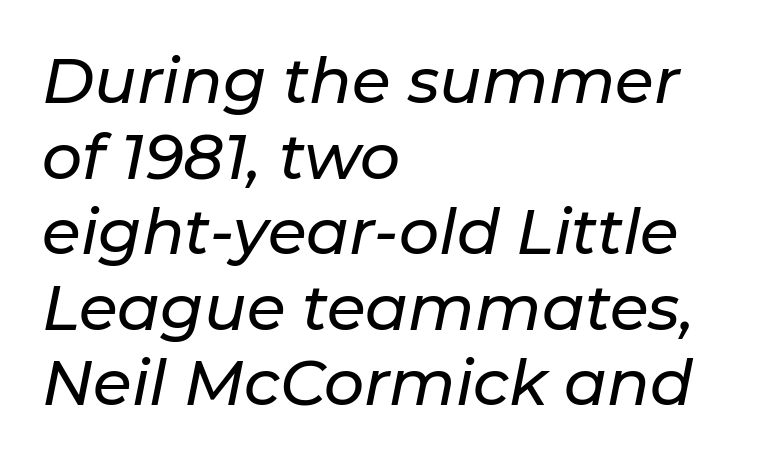
{"italic": "yes", "lean": "right", "slant_degrees": 11, "width": "normal", "stroke_contrast": "low", "x_height": "medium", "monospaced": "no", "underline": "no", "align": "left", "line_spacing_ratio": 1.2, "letter_spacing": "normal", "letter_spacing_em": 0.0, "glyph_px": 63}
